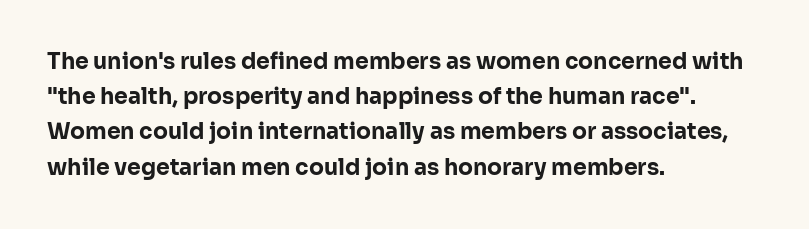
Q: Is the text bold? A: Yes.
Q: Is the text italic (slanted)? A: No, it is upright.
Q: Is the text underlined? A: No.
Q: How is the paragraph aligned? A: Left-aligned.
Q: Is the spacing between letters normal or unusually wide? A: Normal.
Q: Is the spacing between lines tight, normal or loose? A: Normal.
